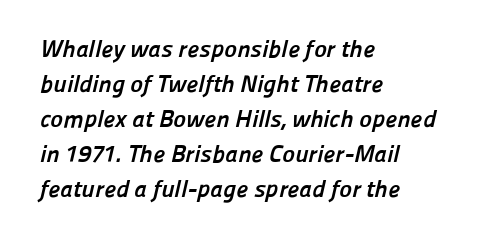
Q: Is the text bold? A: Yes.
Q: Is the text underlined? A: No.
Q: How is the paragraph aligned? A: Left-aligned.
Q: Is the spacing between letters normal or unusually wide? A: Normal.
Q: Is the spacing between lines tight, normal or loose? A: Normal.
